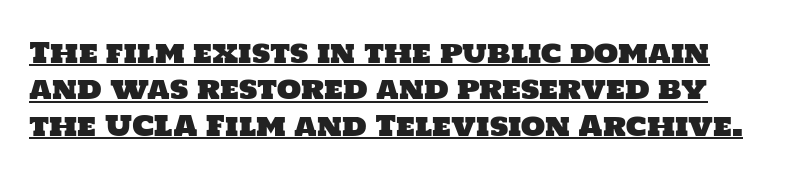
Each letter keeps its own natural width here, so spacing adapts to shape. Horizontal bands of white between lines are of average thickness. Typographically, this falls in the sans-serif category. Honestly, the underline is the first thing you notice here.
